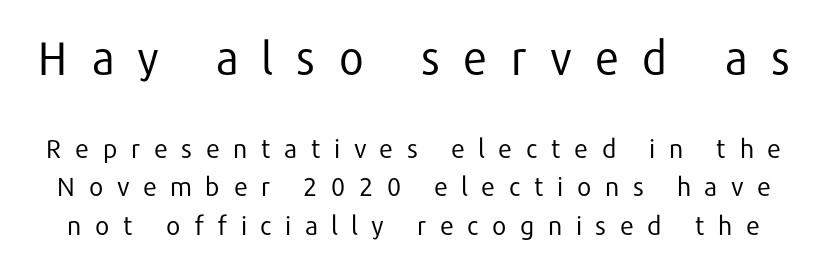
{"serif": "no", "italic": "no", "bold": "no", "weight": "regular", "width": "normal", "stroke_contrast": "low", "x_height": "medium", "monospaced": "no", "underline": "no", "line_spacing": "normal", "line_spacing_ratio": 1.48, "letter_spacing": "wide", "letter_spacing_em": 0.5, "larger_block": "first", "size_ratio": 1.73, "glyph_px": 45}
